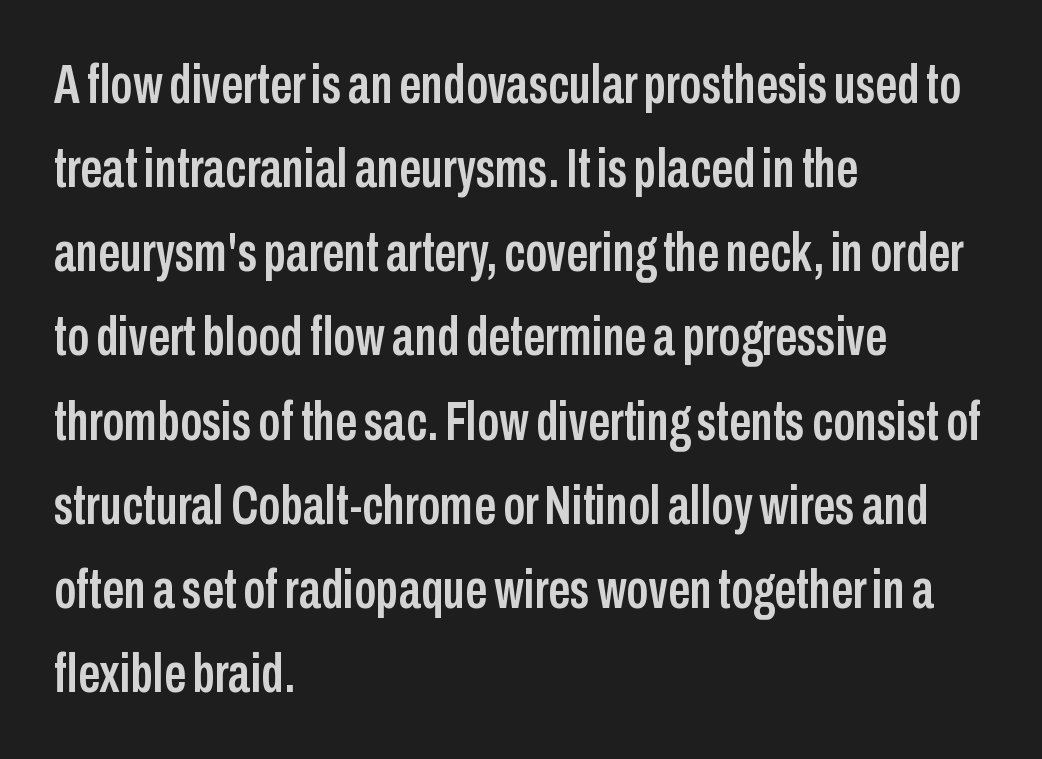
{"serif": "no", "italic": "no", "width": "condensed", "stroke_contrast": "low", "x_height": "medium", "monospaced": "no", "underline": "no", "align": "left", "line_spacing": "normal", "line_spacing_ratio": 1.53, "letter_spacing": "normal", "letter_spacing_em": 0.0, "glyph_px": 55}
